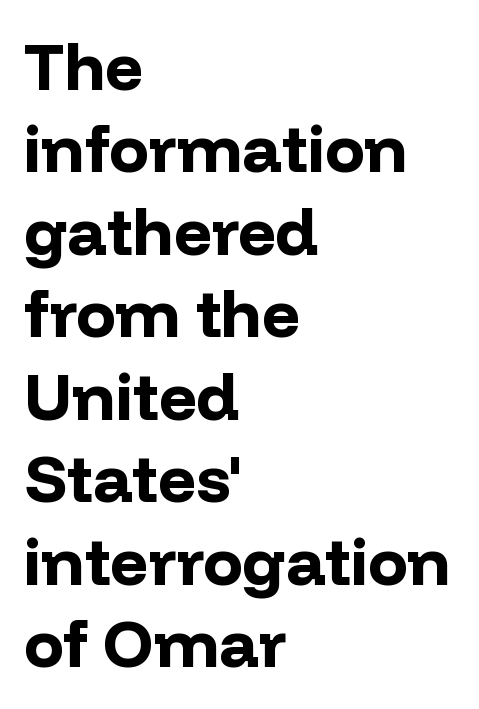
The image shows 66 px bold sans-serif type, upright; set left-aligned, normal line spacing (1.25x), normal letter spacing, not underlined; low stroke contrast and a medium x-height.
